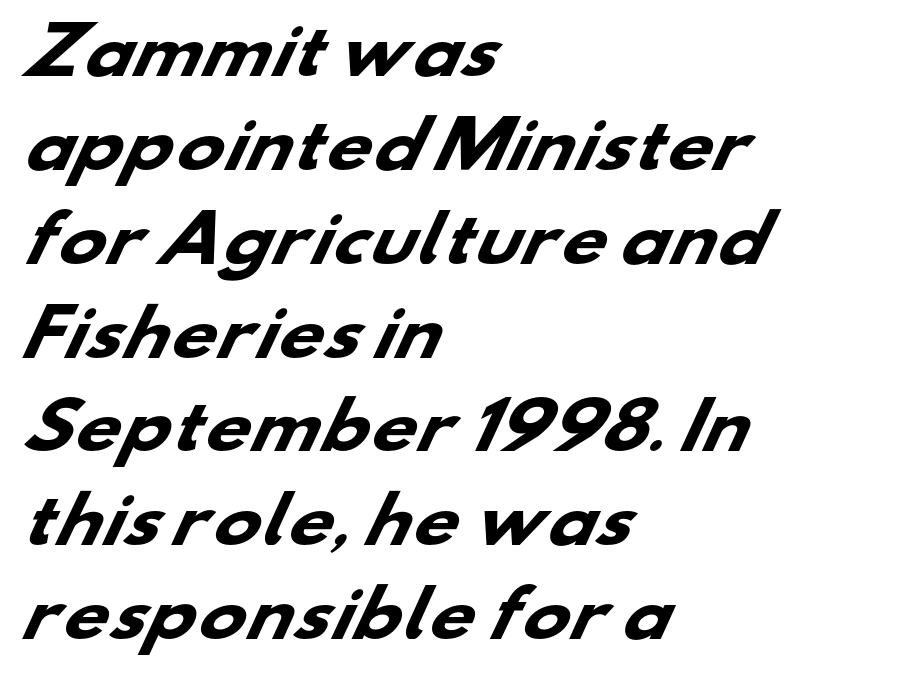
The image shows 63 px heavy, wide sans-serif type; set left-aligned, normal line spacing (1.49x), normal letter spacing, not underlined; low stroke contrast and a small x-height.
